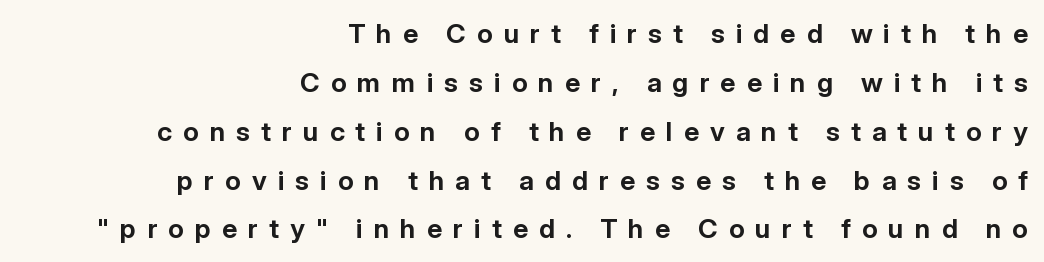
Where is the straight margin? On the right. These lines have a slow, spaced-out rhythm from letter to letter. The words here are not underlined. Weight: bold.
